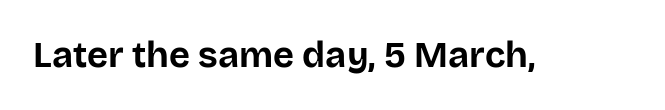
{"serif": "no", "italic": "no", "bold": "yes", "weight": "bold", "width": "normal", "stroke_contrast": "low", "x_height": "large", "monospaced": "no", "underline": "no", "letter_spacing": "normal", "letter_spacing_em": 0.0, "glyph_px": 36}
